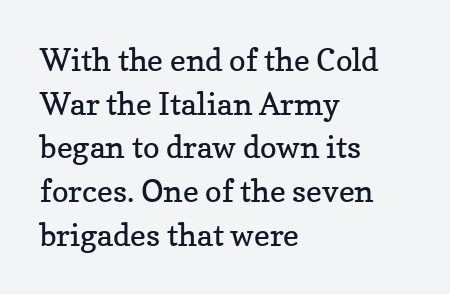
Each stroke keeps to a modest, everyday thickness or less. Is the letter spacing exaggerated? No — it looks like the ordinary default. Rule under the text: the space is simply empty. No italicization has been applied; the sample stays upright. The lines in this sample share a left origin and differ only in where they stop.
